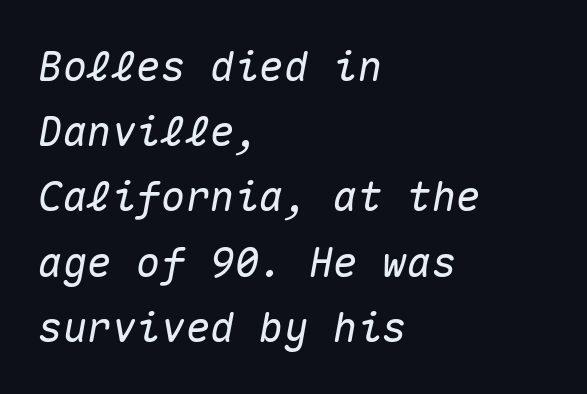
Think of a typewriter: that constant character pitch is what you see here. The leading is moderate, giving the passage an even texture. Plain, unruled lines of type. The glyphs look as if they've been sheared to an angle.
